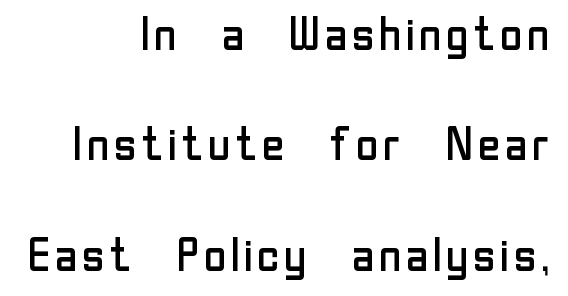
Q: Is the text bold? A: No.
Q: Is the text italic (slanted)? A: No, it is upright.
Q: Is the typeface a serif or a sans-serif typeface? A: Sans-serif.
Q: Is the text underlined? A: No.
Q: How is the paragraph aligned? A: Right-aligned.
Q: Is the spacing between letters normal or unusually wide? A: Normal.
Q: Is the spacing between lines tight, normal or loose? A: Loose.
Q: Width (condensed, normal, or wide)? A: Normal.
Q: Stroke contrast? A: Low.
Q: x-height? A: Medium.
Q: Monospaced? A: No.
